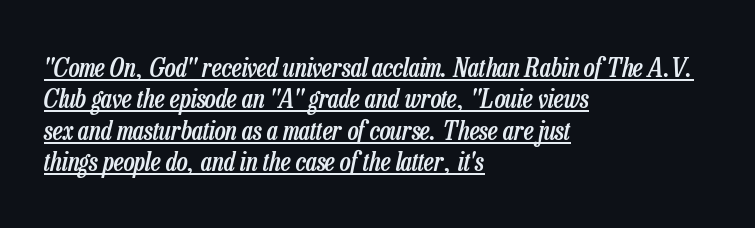
The passage is arranged the way most books set body copy — flush left. Short note: letters normally spaced. Looks like someone drew a line under every word here. This sample uses an oblique cut, with every glyph tilted off the vertical.
